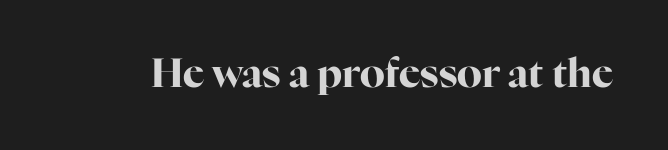
The image shows 40 px bold serif type, upright; set normal letter spacing, not underlined; high stroke contrast and a medium x-height.
